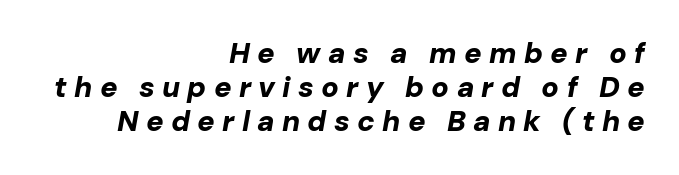
The image shows 29 px bold type, italic (leaning right); set right-aligned, line spacing 1.18x, unusually wide letter spacing (+0.25 em), not underlined; low stroke contrast and a medium x-height.
